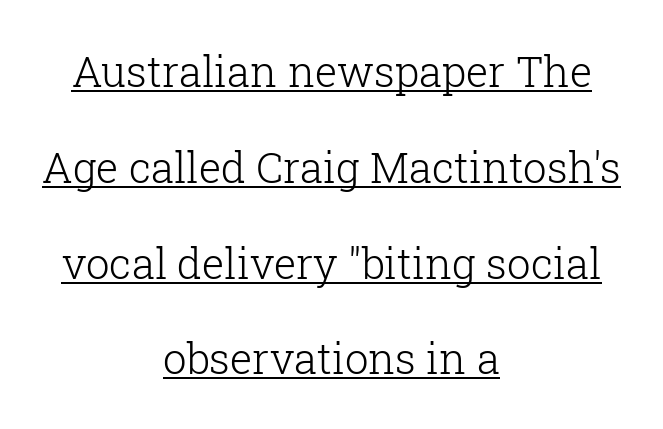
{"serif": "yes", "italic": "no", "bold": "no", "weight": "light", "width": "normal", "stroke_contrast": "low", "x_height": "medium", "monospaced": "no", "underline": "yes", "align": "center", "line_spacing": "loose", "line_spacing_ratio": 2.28, "letter_spacing": "normal", "letter_spacing_em": 0.0, "glyph_px": 42}
